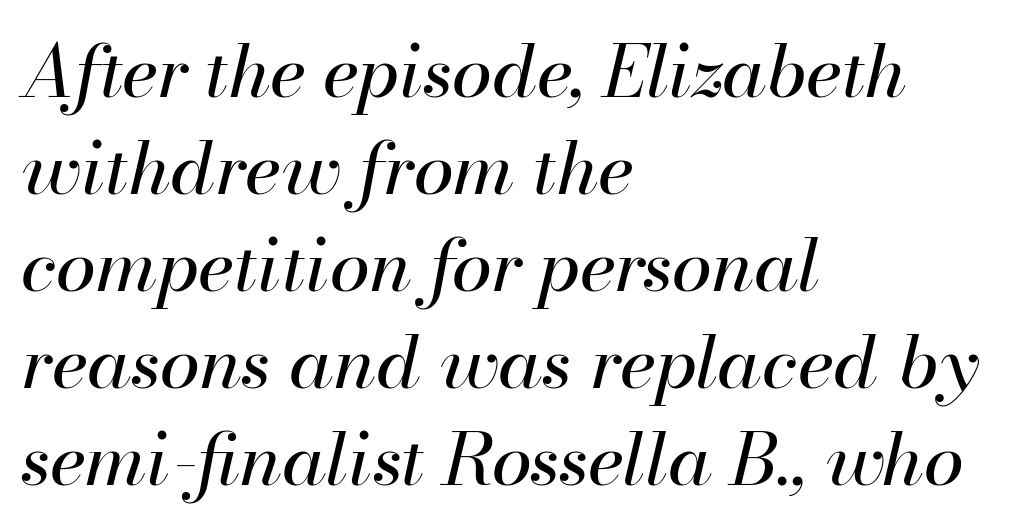
The image shows 73 px regular-weight type, italic (leaning right); set left-aligned, normal line spacing (1.33x), normal letter spacing, not underlined; high stroke contrast and a small x-height.
